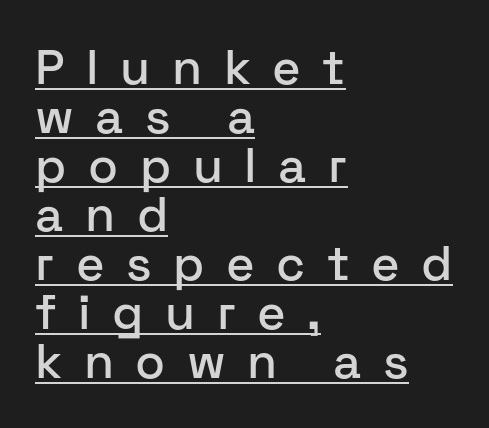
Q: Is the text italic (slanted)? A: No, it is upright.
Q: Is the typeface a serif or a sans-serif typeface? A: Sans-serif.
Q: Is the text underlined? A: Yes.
Q: How is the paragraph aligned? A: Left-aligned.
Q: Is the spacing between letters normal or unusually wide? A: Unusually wide.
Q: Is the spacing between lines tight, normal or loose? A: Tight.
Q: Width (condensed, normal, or wide)? A: Normal.
Q: Stroke contrast? A: Low.
Q: x-height? A: Medium.
Q: Monospaced? A: No.
